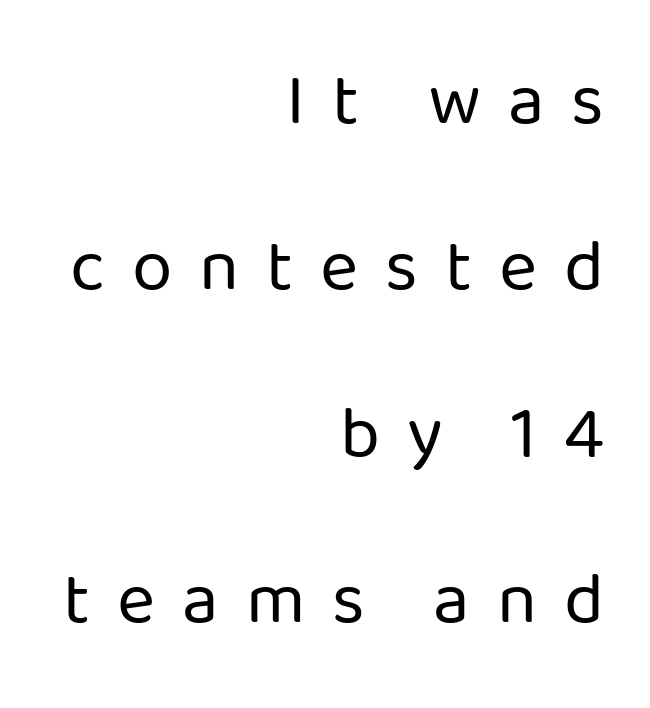
{"serif": "no", "italic": "no", "bold": "no", "weight": "regular", "width": "normal", "stroke_contrast": "low", "x_height": "medium", "monospaced": "no", "underline": "no", "align": "right", "line_spacing": "loose", "line_spacing_ratio": 2.28, "letter_spacing": "wide", "letter_spacing_em": 0.37, "glyph_px": 73}
